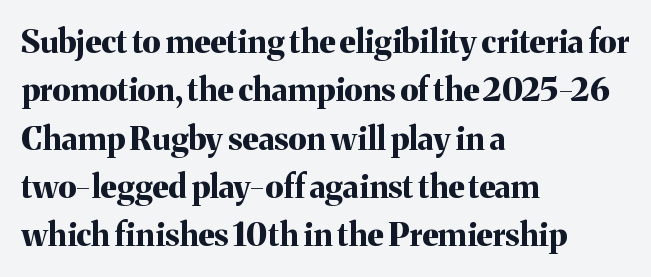
{"serif": "yes", "italic": "no", "bold": "yes", "weight": "bold", "width": "normal", "stroke_contrast": "medium", "x_height": "medium", "monospaced": "no", "underline": "no", "align": "left", "line_spacing": "normal", "line_spacing_ratio": 1.51, "letter_spacing": "normal", "letter_spacing_em": 0.0, "glyph_px": 32}
